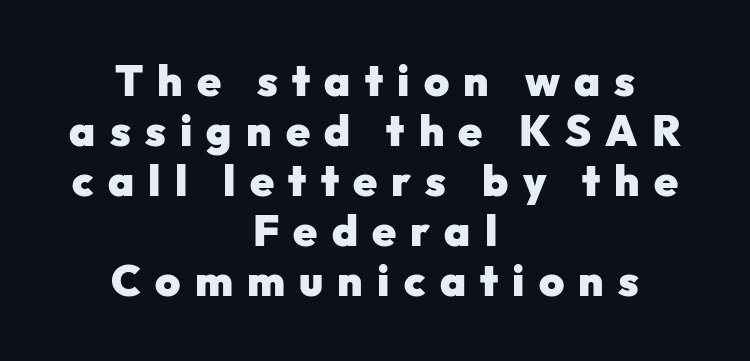
The image shows 43 px heavy sans-serif type, upright; set centered, line spacing 1.16x, unusually wide letter spacing (+0.33 em), not underlined; low stroke contrast and a medium x-height.
